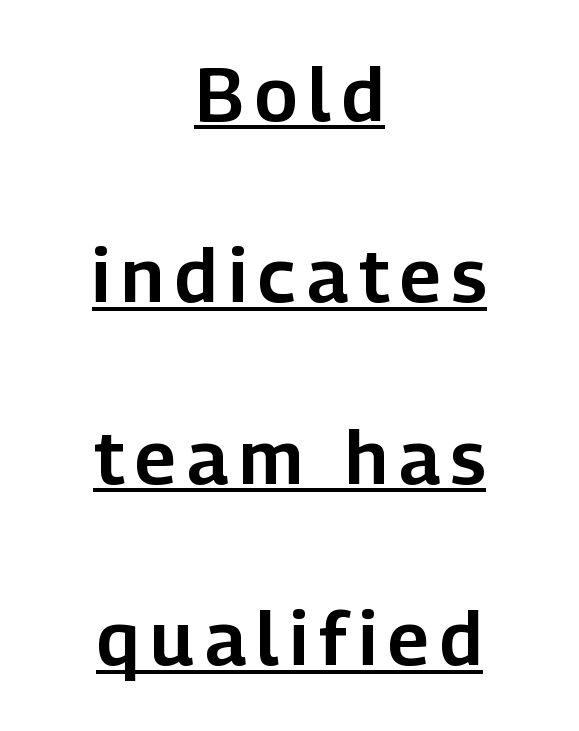
{"serif": "no", "italic": "no", "width": "normal", "stroke_contrast": "low", "x_height": "medium", "monospaced": "no", "underline": "yes", "align": "center", "line_spacing": "loose", "line_spacing_ratio": 2.42, "glyph_px": 75}
